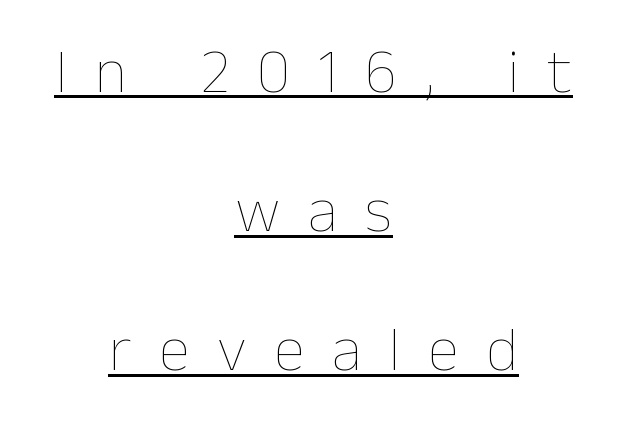
Unbolded letterforms with no extra heft. Is there any slant? The stems are plumb. These lines are rendered in a variable-pitch font. A great deal of white space separates one row of letters from the next. Each line of the rendering has a horizontal stroke beneath the glyphs. Honestly, the letter spacing is so wide it's the main thing you notice.
